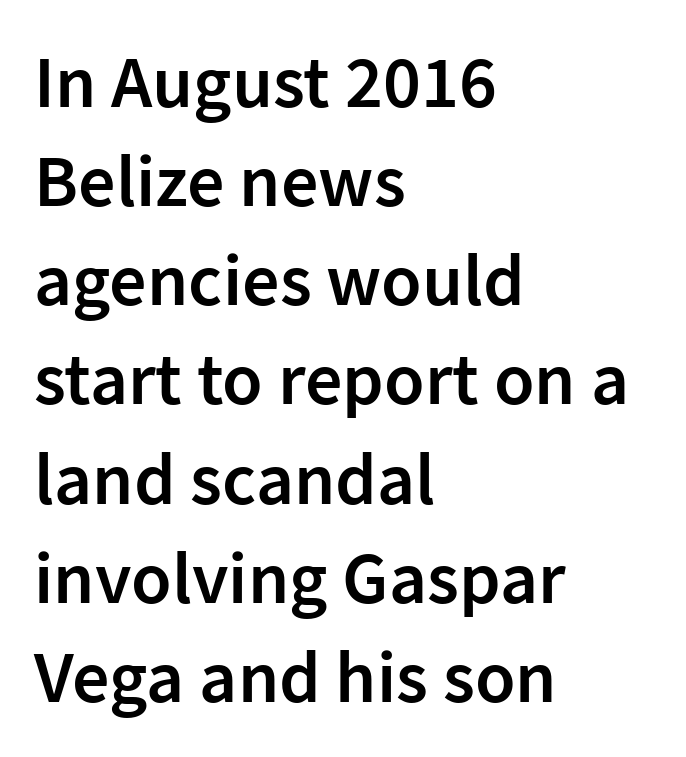
The image shows 74 px semibold sans-serif type, upright; set left-aligned, normal line spacing (1.34x), normal letter spacing, not underlined; low stroke contrast and a medium x-height.
